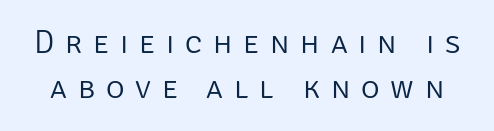
Nothing heavy about these letters — not bold at all. Letterform terminals end flat and unadorned throughout the passage. Style check: upright. The passage shown has open, widely tracked lettering throughout.
